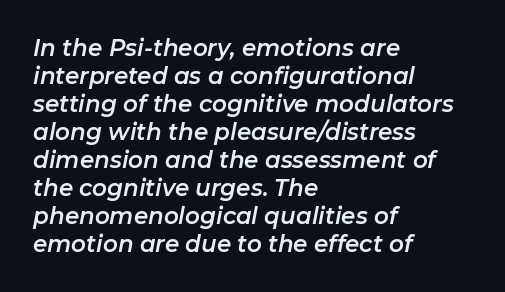
The image shows 23 px text type, italic (leaning right); set left-aligned, line spacing 1.22x, normal letter spacing, not underlined.
